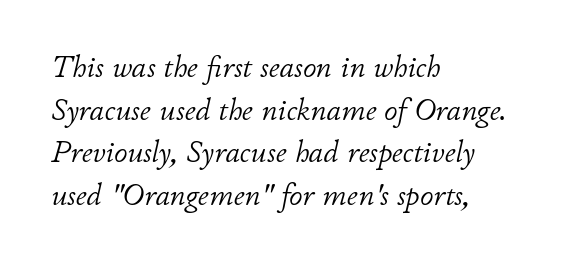
The image shows 30 px light type, italic (leaning right); set left-aligned, normal line spacing (1.42x), normal letter spacing, not underlined; low stroke contrast and a small x-height.
